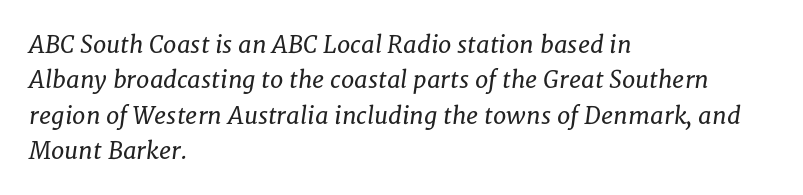
{"italic": "yes", "lean": "right", "slant_degrees": 8, "bold": "no", "underline": "no", "align": "left", "line_spacing": "normal", "line_spacing_ratio": 1.47, "letter_spacing": "normal", "letter_spacing_em": 0.0, "glyph_px": 24}
